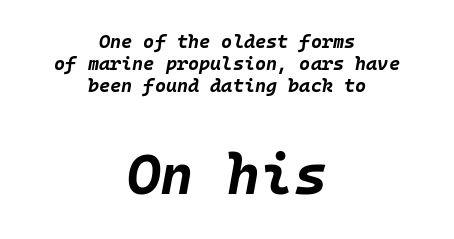
Strokes here are thick enough to call this a true bold. Note: smaller setting up top, larger setting below. Check the space under the baseline: it is left empty. Here the glyphs are tracked normally, forming tight word shapes. If you folded the block vertically in half, each line would mirror itself in length. Quick note: italic.
